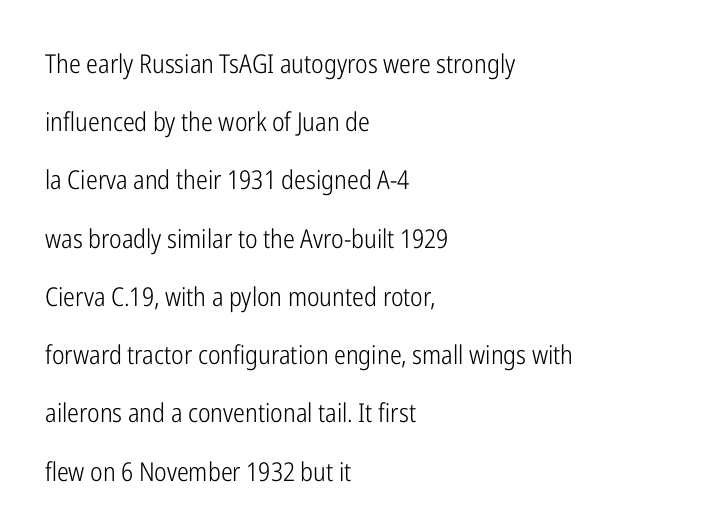
The image shows 26 px text type, upright; set left-aligned, loose line spacing (2.24x), normal letter spacing, not underlined.
